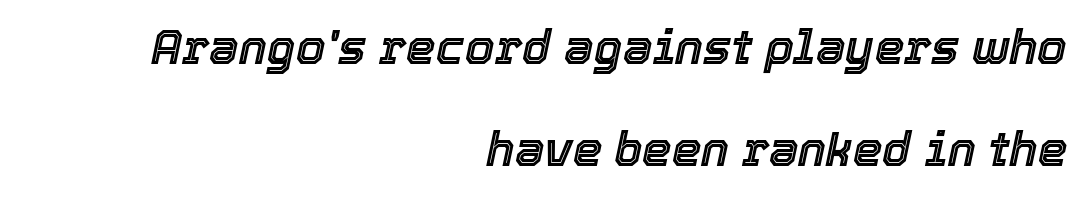
{"italic": "yes", "lean": "right", "slant_degrees": 12, "width": "normal", "x_height": "medium", "monospaced": "no", "underline": "no", "align": "right", "line_spacing": "loose", "line_spacing_ratio": 2.17, "letter_spacing": "normal", "letter_spacing_em": 0.0, "glyph_px": 47}
